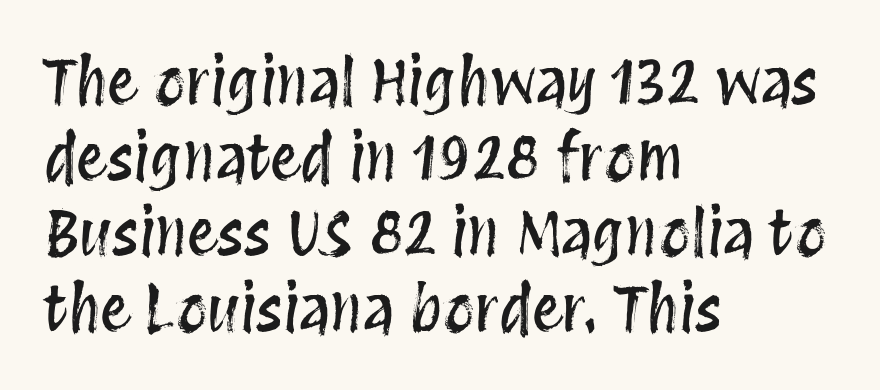
Between one letter and the next there's only the usual sliver of space. Proportional: the letters do not fall into vertical columns. Underline: absent. The specimen reads as upright at a glance.
